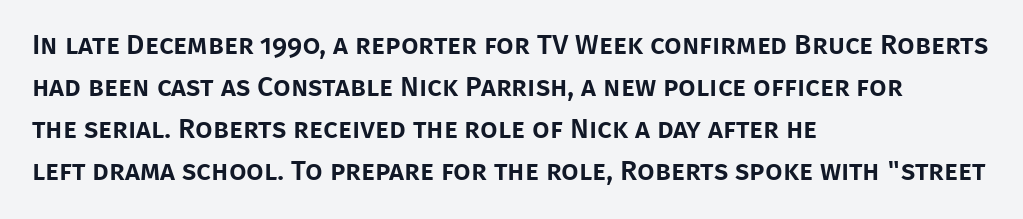
Line spacing here is normal. This rendering leaves character spacing at its baseline value. Casual observation: everything's shoved over to the left. Designer's note — italics off, roman on. Any mark beneath the type? The region is blank. A typesetter would call this proportional, since set widths differ per character.
